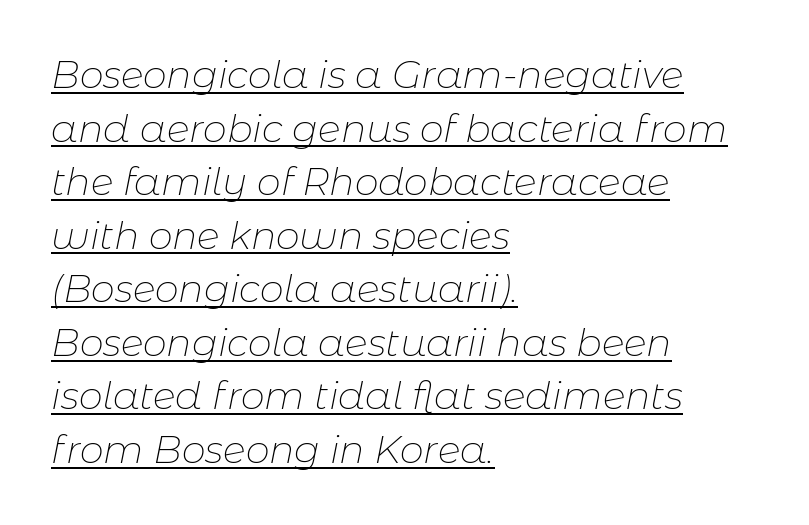
Q: Is the text bold? A: No.
Q: Is the text italic (slanted)? A: Yes, it leans right by about 11 degrees.
Q: Is the text underlined? A: Yes.
Q: How is the paragraph aligned? A: Left-aligned.
Q: Is the spacing between letters normal or unusually wide? A: Normal.
Q: Is the spacing between lines tight, normal or loose? A: Normal.
Q: Width (condensed, normal, or wide)? A: Normal.
Q: Stroke contrast? A: Low.
Q: x-height? A: Medium.
Q: Monospaced? A: No.
